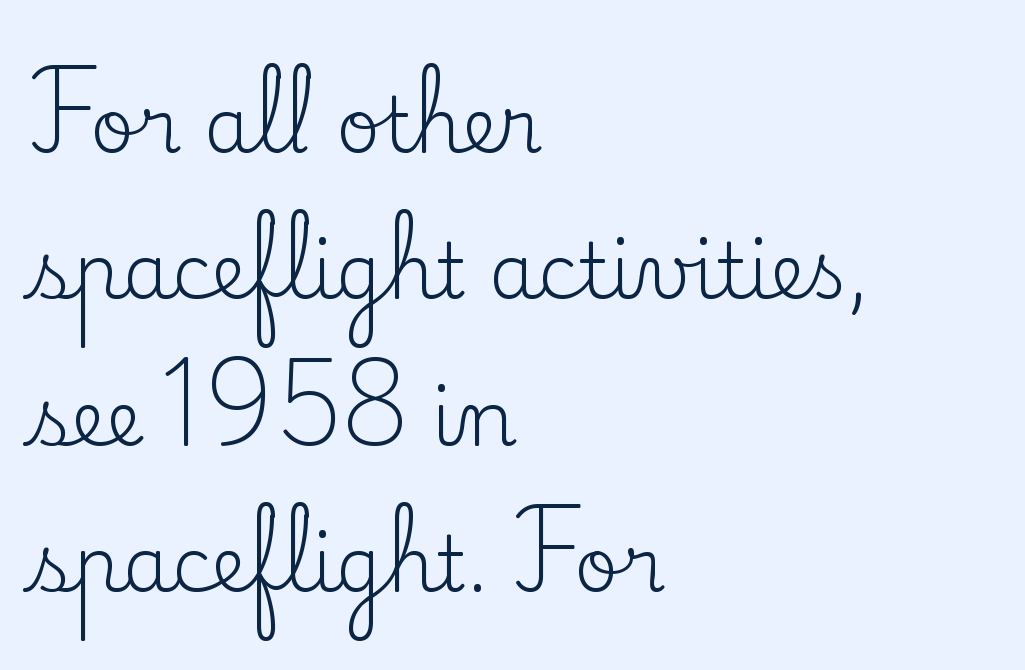
The weight would be labelled regular, book, light, or lighter still. Only glyphs here, with clear space below each row. The font's upright variant was chosen for this text. Reading down the column, the eye jumps a long way to each next line. How are the letters spaced? Ordinarily, with no added tracking.
